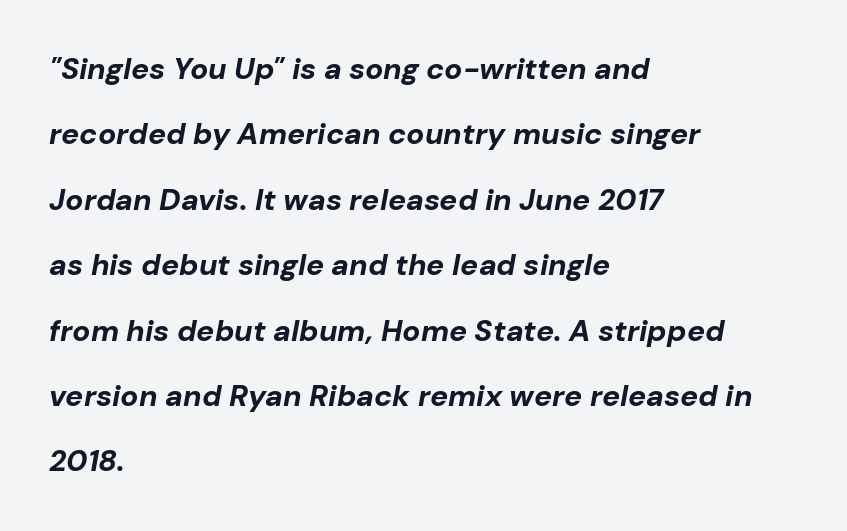
The image shows 30 px bold type, italic (leaning right); set left-aligned, loose line spacing (2.18x), normal letter spacing, not underlined; low stroke contrast and a medium x-height.
